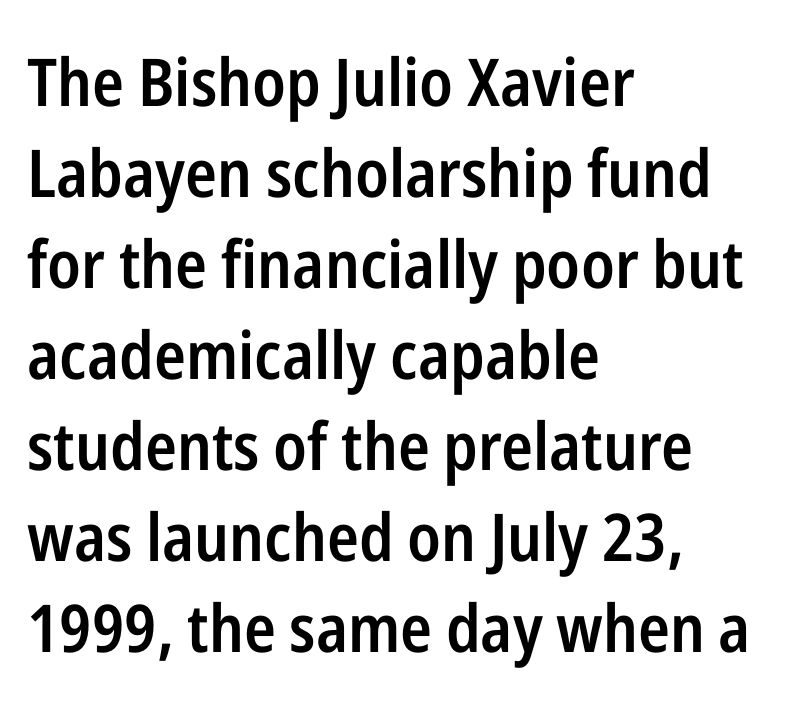
The image shows 66 px semibold, condensed sans-serif type, upright; set left-aligned, normal line spacing (1.38x), normal letter spacing, not underlined; low stroke contrast and a medium x-height.
